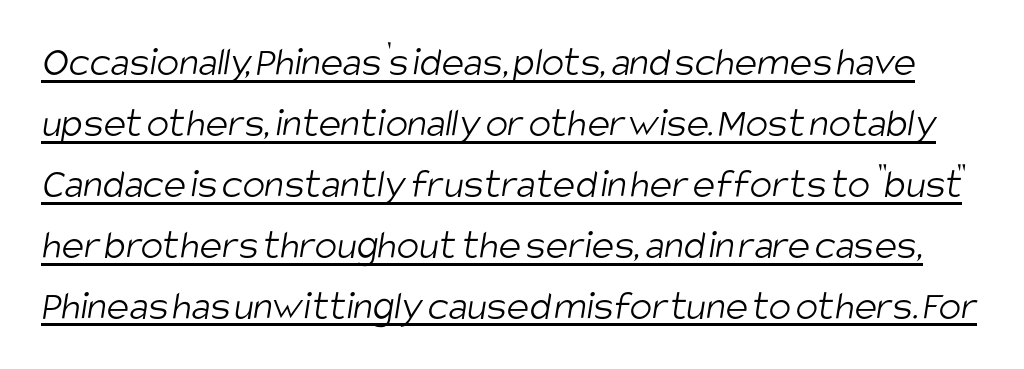
{"serif": "no", "bold": "no", "weight": "light", "width": "condensed", "stroke_contrast": "low", "x_height": "large", "monospaced": "no", "underline": "yes", "line_spacing": "normal", "line_spacing_ratio": 1.45, "letter_spacing": "normal", "letter_spacing_em": 0.0, "glyph_px": 42}
